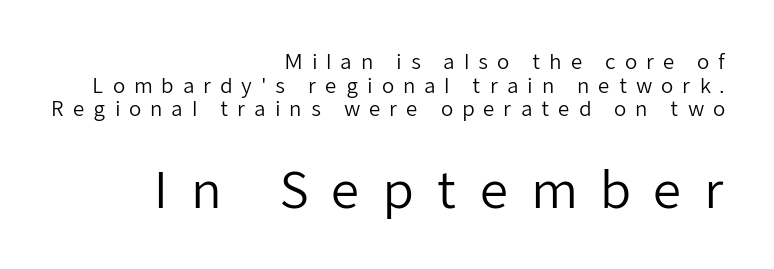
When letters stand straight like this, we call the style roman or upright. Visually the block forms a straight wall on the right and a jagged coastline on the left. The letters advance in unequal steps, a hallmark of proportional type. Unbolded letterforms with no extra heft. You get the small type first, then a jump to larger type. Unmarked baselines from the first word to the last.
